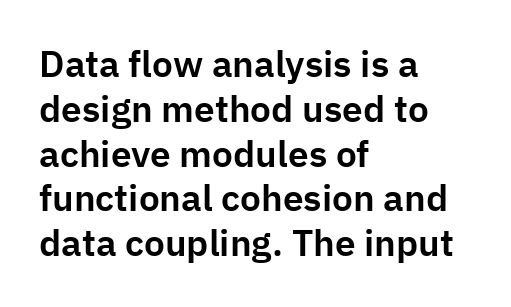
{"serif": "no", "italic": "no", "width": "normal", "stroke_contrast": "low", "x_height": "medium", "monospaced": "no", "underline": "no", "align": "left", "line_spacing_ratio": 1.21, "letter_spacing": "normal", "letter_spacing_em": 0.0, "glyph_px": 37}
